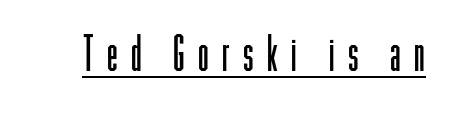
Q: Is the text bold? A: No.
Q: Is the text italic (slanted)? A: No, it is upright.
Q: Is the typeface a serif or a sans-serif typeface? A: Sans-serif.
Q: Is the text underlined? A: Yes.
Q: Is the spacing between letters normal or unusually wide? A: Unusually wide.
Q: Width (condensed, normal, or wide)? A: Condensed.
Q: Stroke contrast? A: Low.
Q: x-height? A: Medium.
Q: Monospaced? A: No.
